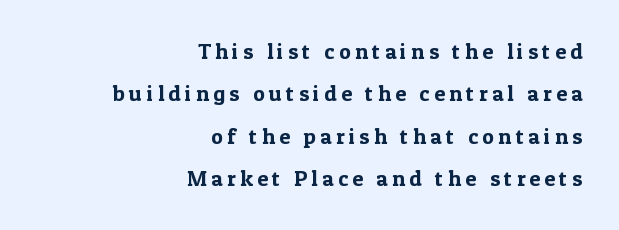
In terms of posture, this sample is upright. The typesetter chose a ragged-left arrangement here. Horizontal bands of white between lines are thick stripes. The type is letterspaced generously, with wide tracking. Check under the words: just untouched page.
